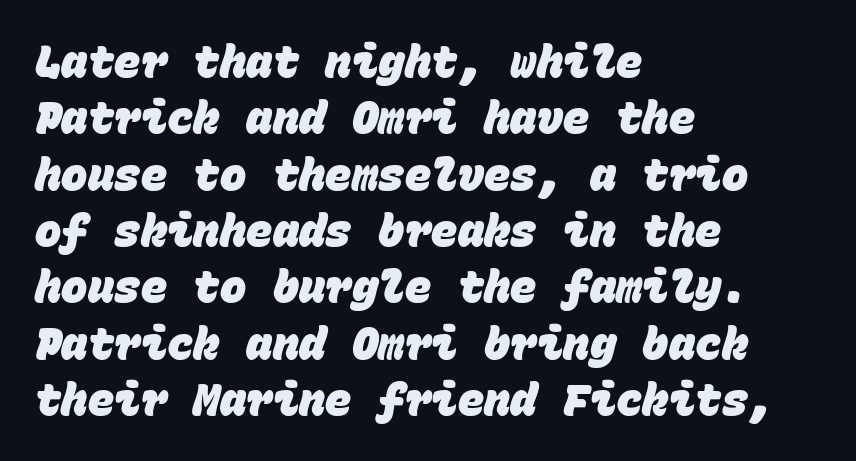
{"serif": "no", "bold": "yes", "weight": "heavy", "width": "normal", "stroke_contrast": "low", "x_height": "large", "monospaced": "yes", "underline": "no", "align": "left", "line_spacing": "normal", "line_spacing_ratio": 1.28, "letter_spacing": "normal", "letter_spacing_em": 0.0, "glyph_px": 44}
